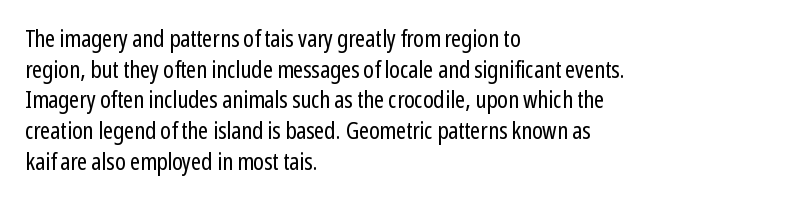
The image shows 24 px text type, upright; set left-aligned, normal line spacing (1.28x), normal letter spacing, not underlined.
